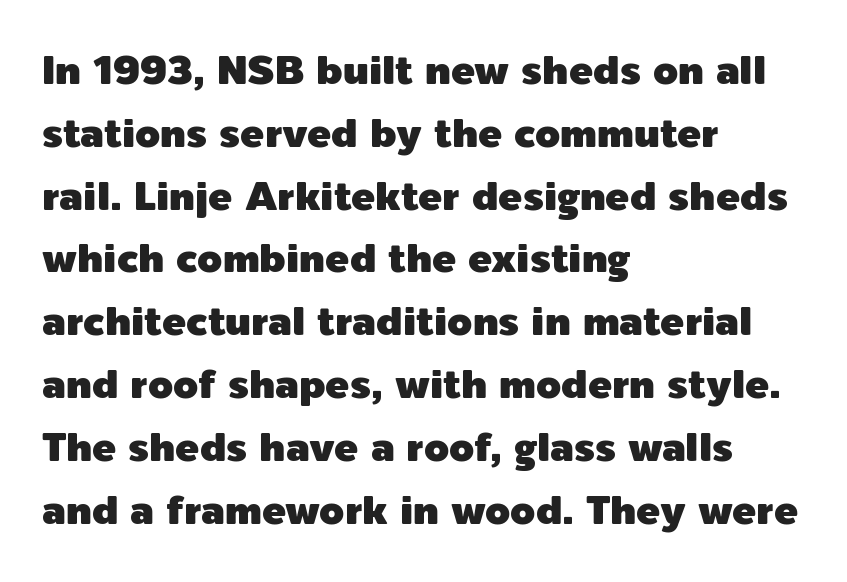
These lines were composed using upright roman letters. The glyphs in this specimen are sans serif. The space beneath each line is pristine and unruled. The letters advance in unequal steps, a hallmark of proportional type. All the whitespace from short lines collects on the right.
